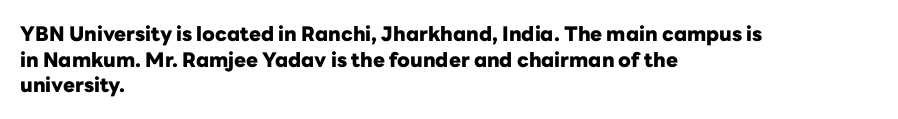
Q: Is the text bold? A: Yes.
Q: Is the text italic (slanted)? A: No, it is upright.
Q: Is the text underlined? A: No.
Q: How is the paragraph aligned? A: Left-aligned.
Q: Is the spacing between letters normal or unusually wide? A: Normal.
Q: Is the spacing between lines tight, normal or loose? A: Normal.
